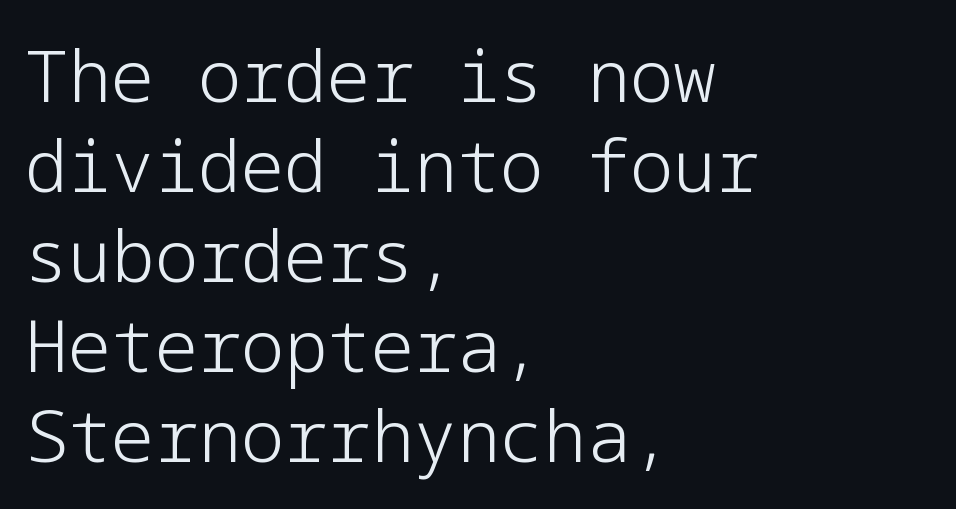
The image shows 72 px light sans-serif type, upright; set left-aligned, normal line spacing (1.25x), normal letter spacing, not underlined; low stroke contrast and a medium x-height.
